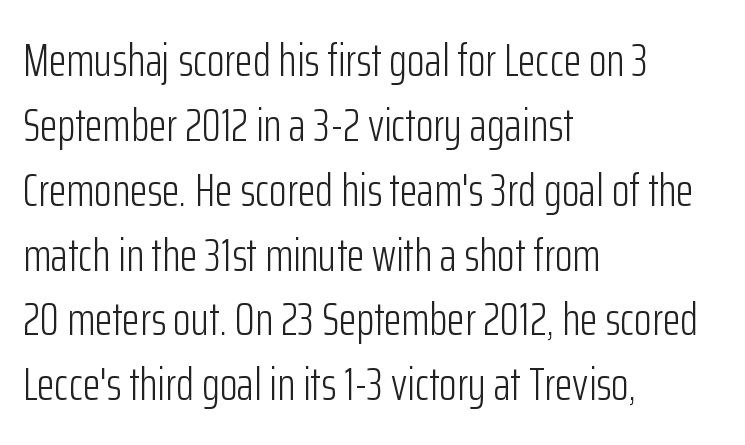
{"serif": "no", "italic": "no", "bold": "no", "weight": "light", "width": "condensed", "stroke_contrast": "low", "x_height": "medium", "monospaced": "no", "underline": "no", "align": "left", "line_spacing": "normal", "line_spacing_ratio": 1.41, "letter_spacing": "normal", "letter_spacing_em": 0.0, "glyph_px": 46}
